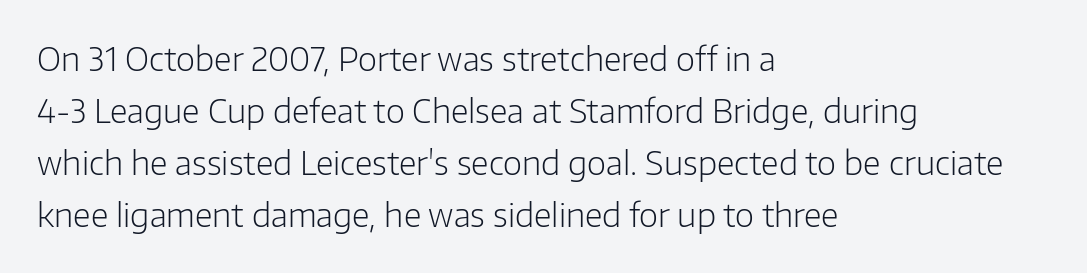
Italic: no, the glyphs are upright roman. Nope, no serifs anywhere on these letters. The area under the type is left untouched. Baseline-to-baseline distance is the conventional proportion of letter height. The paragraph shown leans on its left margin. Here the designer chose a conventional face with non-uniform glyph widths.
